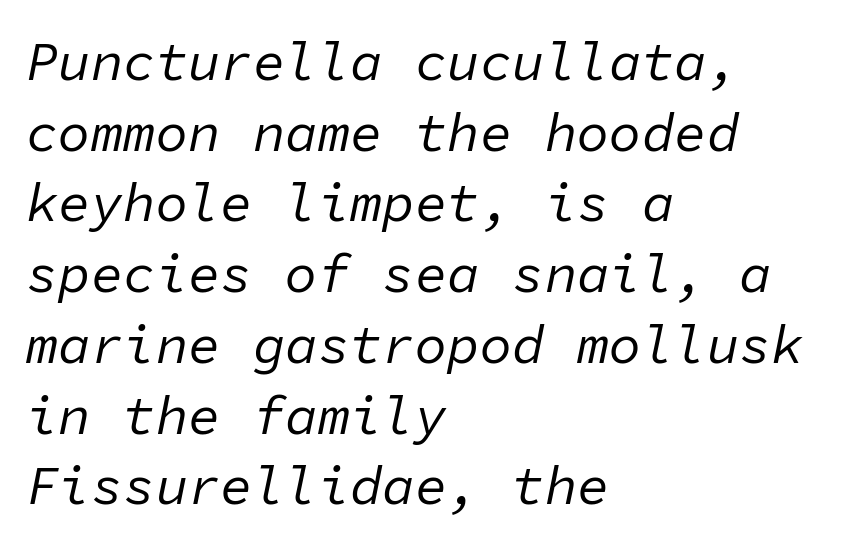
The image shows 54 px regular-weight type, italic (leaning right), monospaced; set left-aligned, normal line spacing (1.31x), normal letter spacing, not underlined; low stroke contrast and a medium x-height.
